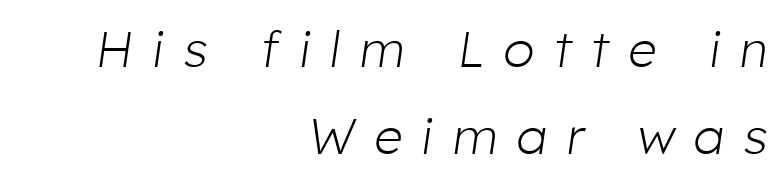
This rendering uses right alignment, leaving the left contour irregular. Letters have the restrained weight of plain body copy at most. Do the characters align in a grid? No, the font is proportional. Yep, that's italic — everything's leaning. The foot of each line stays bare and open. The tracking reads as deliberately expanded to a designer's eye.
